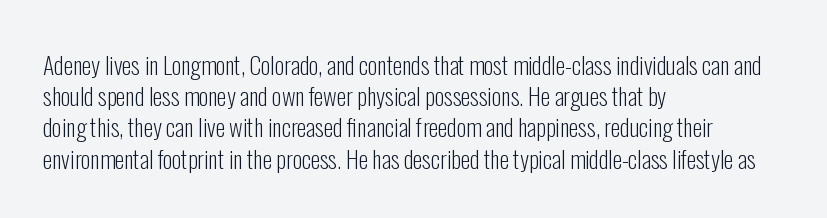
The image shows 24 px text type, upright; set left-aligned, normal line spacing (1.3x), normal letter spacing, not underlined.
